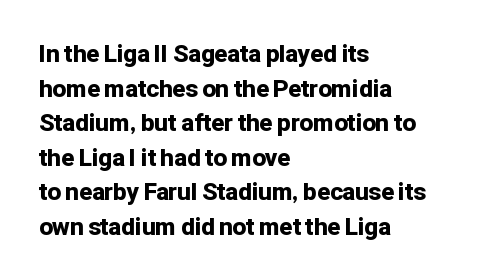
Q: Is the text bold? A: Yes.
Q: Is the text italic (slanted)? A: No, it is upright.
Q: Is the text underlined? A: No.
Q: How is the paragraph aligned? A: Left-aligned.
Q: Is the spacing between letters normal or unusually wide? A: Normal.
Q: Is the spacing between lines tight, normal or loose? A: Normal.
